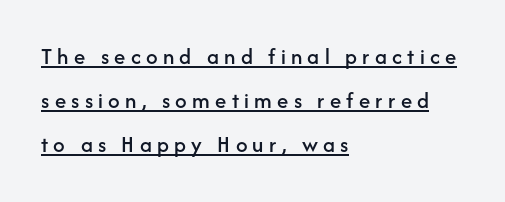
{"italic": "no", "underline": "yes", "align": "left", "line_spacing": "loose", "line_spacing_ratio": 1.92, "letter_spacing": "wide", "letter_spacing_em": 0.23, "glyph_px": 23}
